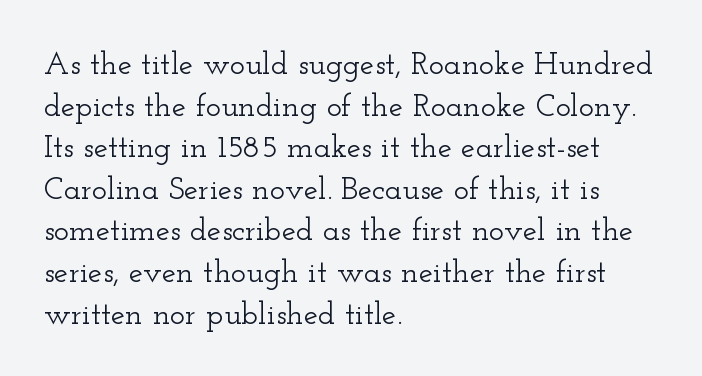
Q: Is the text italic (slanted)? A: No, it is upright.
Q: Is the typeface a serif or a sans-serif typeface? A: Serif.
Q: Is the text underlined? A: No.
Q: How is the paragraph aligned? A: Left-aligned.
Q: Is the spacing between letters normal or unusually wide? A: Normal.
Q: Is the spacing between lines tight, normal or loose? A: Normal.
Q: Width (condensed, normal, or wide)? A: Wide.
Q: Stroke contrast? A: Low.
Q: x-height? A: Small.
Q: Monospaced? A: No.
